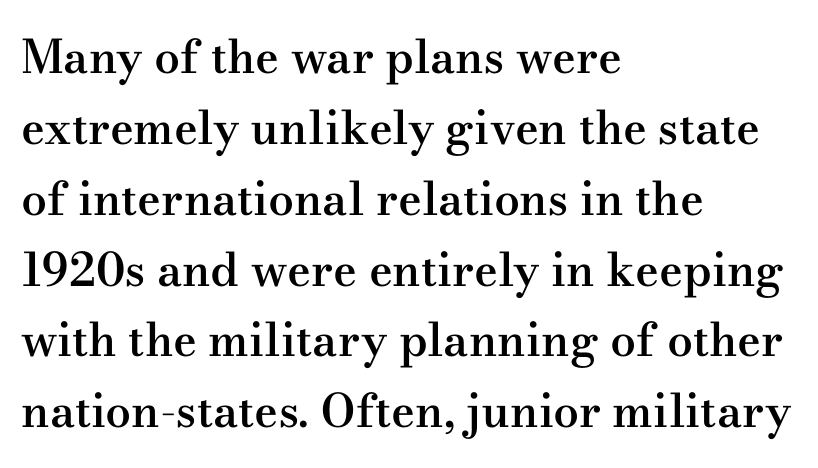
The image shows 46 px semibold, wide serif type, upright; set left-aligned, normal line spacing (1.54x), normal letter spacing, not underlined; medium stroke contrast and a small x-height.
